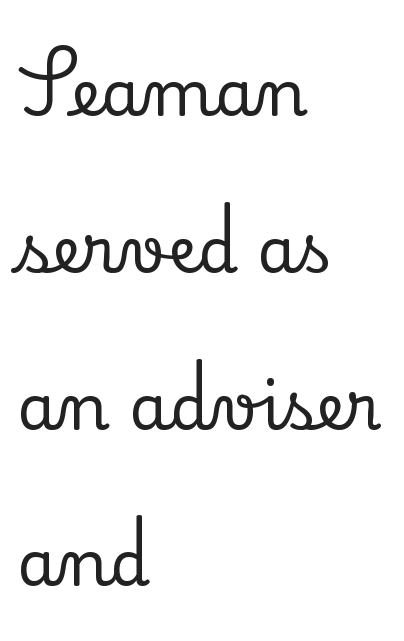
{"serif": "yes", "italic": "no", "width": "normal", "stroke_contrast": "low", "x_height": "small", "monospaced": "no", "underline": "no", "align": "left", "line_spacing": "loose", "line_spacing_ratio": 2.45, "letter_spacing": "normal", "letter_spacing_em": 0.0, "glyph_px": 64}
